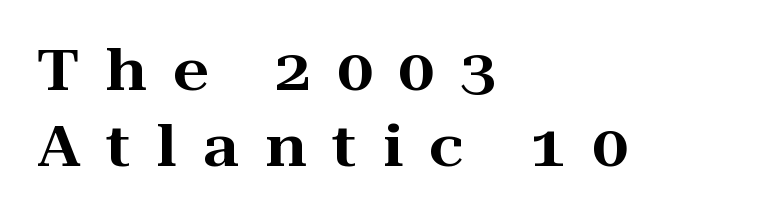
This rendering employs a face with finishing strokes, i.e., a serif. In terms of letterspacing, this is a distinctly airy, spread setting. Quick note: interline space is typical. This is roman type, the default non-slanted kind. Reading down the block, your eye returns to a fixed left position each line.
